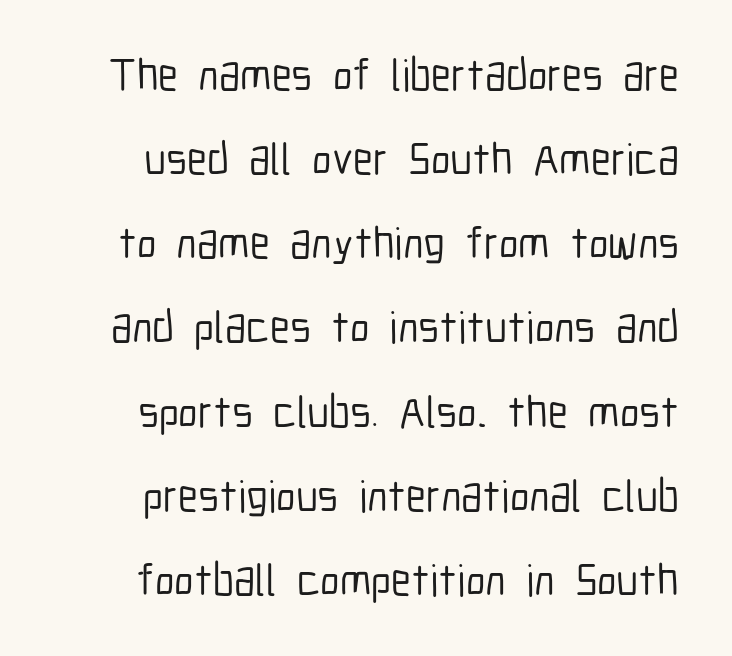
The face used here is proportionally spaced, like ordinary book or web type. Glance below the letters and you will spot only blank space. The font family rendered here belongs to the sans-serif group. A roman cut, with each character standing at attention. This rendering leaves character spacing at its baseline value.
